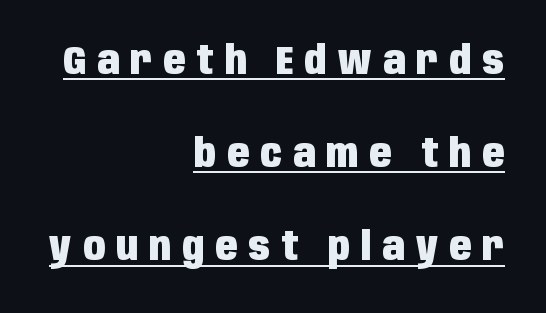
All the whitespace from short lines collects on the left. The face used here appears with an underline applied. The letters are spread apart with noticeably loose tracking. Baseline-to-baseline distance is far greater than the letter height. These lines are rendered in a variable-pitch font. In terms of letterform style, serifs are entirely absent.
